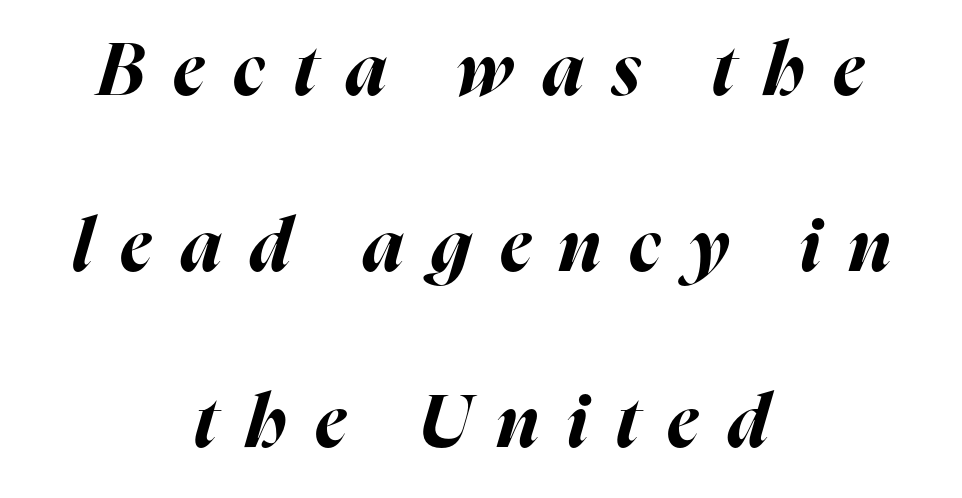
The image shows 73 px bold type, italic (leaning right); set centered, loose line spacing (2.41x), unusually wide letter spacing (+0.39 em), not underlined; high stroke contrast and a medium x-height.
